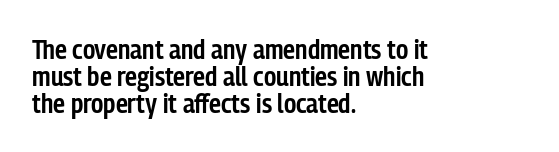
The image shows 27 px text type, upright; set left-aligned, tight line spacing (1.0x), normal letter spacing, not underlined.
